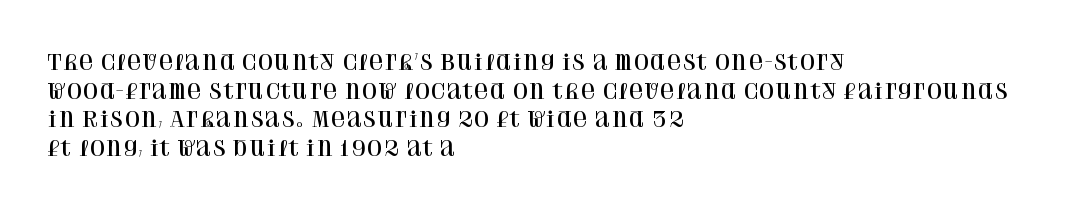
Every character sits straight up, as roman type does. The glyphs are unaccompanied by any horizontal stroke below them. Normally led — the rows are evenly, conventionally spaced. If you drew a ruler down the left edge, every line would touch it. The type is set solid horizontally, with unmodified tracking.
